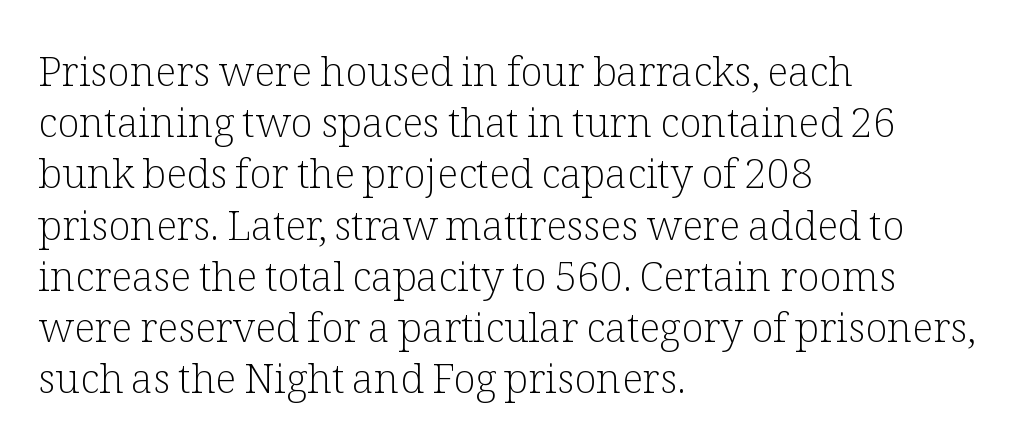
In terms of letterspacing, this is plain default setting. Anything drawn beneath the words? Only blank space. Does the leading feel generous? No, just average. The letters look calm and open, with moderate or lighter stems.
